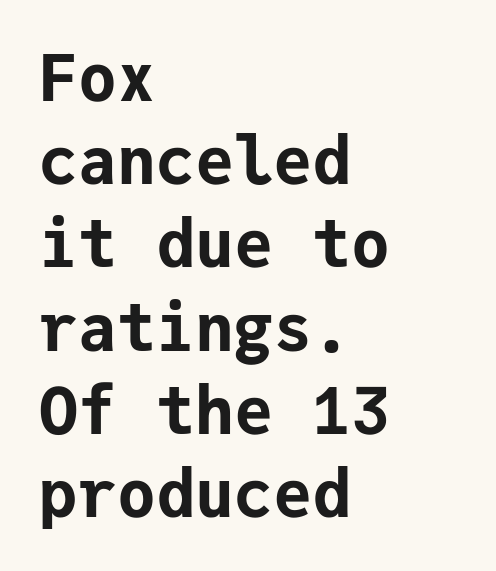
{"serif": "no", "italic": "no", "bold": "yes", "weight": "bold", "width": "normal", "stroke_contrast": "low", "x_height": "medium", "monospaced": "yes", "underline": "no", "align": "left", "line_spacing": "normal", "line_spacing_ratio": 1.28, "letter_spacing": "normal", "letter_spacing_em": 0.0, "glyph_px": 65}
